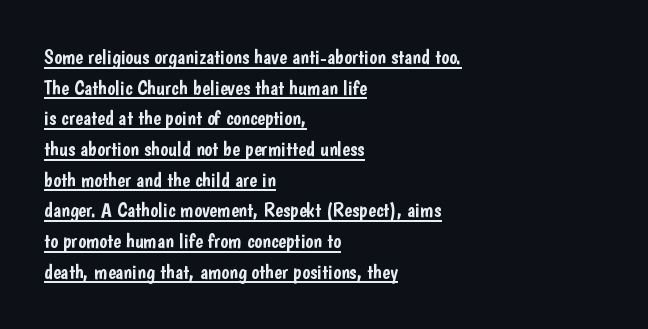
The image shows 21 px text type, upright; set left-aligned, normal line spacing (1.46x), normal letter spacing, underlined.
